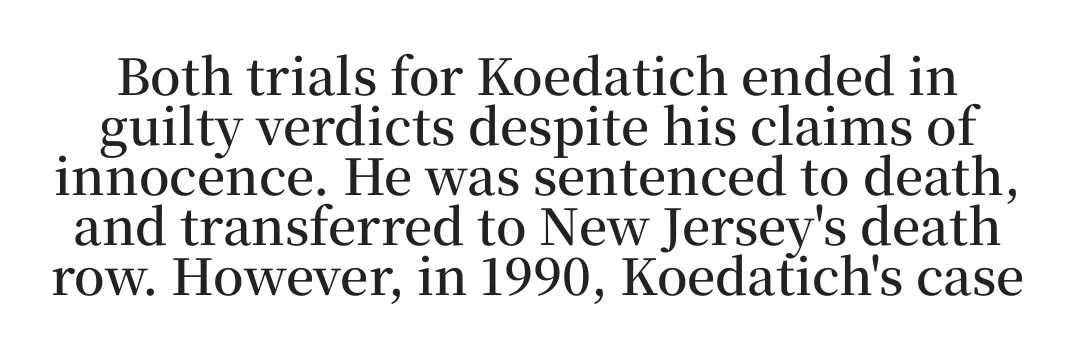
{"serif": "yes", "italic": "no", "bold": "semi", "weight": "semibold", "width": "normal", "stroke_contrast": "medium", "x_height": "medium", "monospaced": "no", "underline": "no", "line_spacing": "tight", "line_spacing_ratio": 1.0, "letter_spacing": "normal", "letter_spacing_em": 0.0, "glyph_px": 50}
